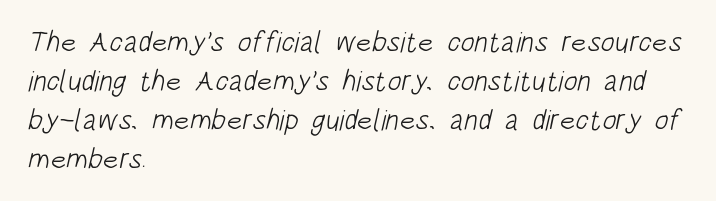
The image shows 29 px light, condensed sans-serif type; set left-aligned, normal line spacing (1.34x), normal letter spacing, not underlined; low stroke contrast and a large x-height.
